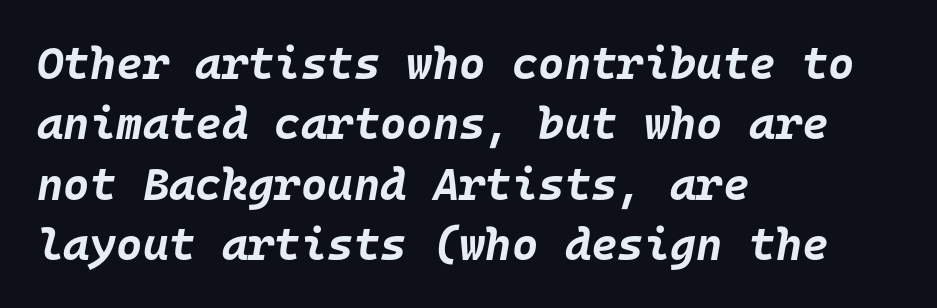
{"italic": "yes", "lean": "right", "slant_degrees": 10, "bold": "yes", "weight": "bold", "width": "normal", "stroke_contrast": "low", "x_height": "large", "monospaced": "yes", "underline": "no", "align": "left", "line_spacing": "normal", "line_spacing_ratio": 1.34, "letter_spacing": "normal", "letter_spacing_em": 0.0, "glyph_px": 45}
